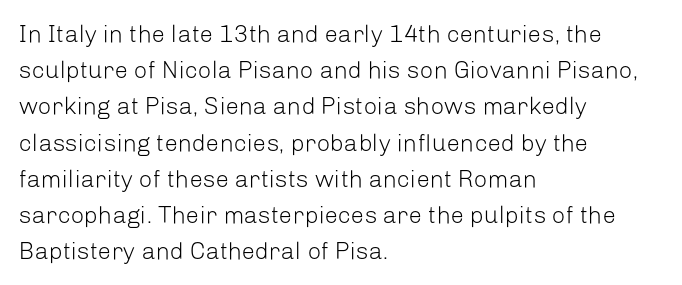
The image shows 24 px text type, upright; set left-aligned, normal line spacing (1.51x), normal letter spacing, not underlined.
